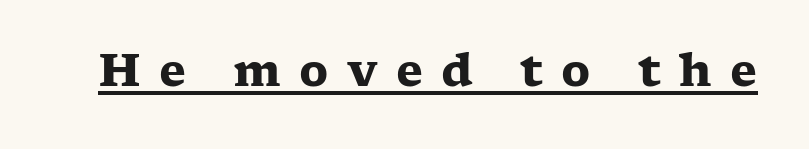
{"serif": "yes", "italic": "no", "bold": "yes", "weight": "heavy", "width": "wide", "stroke_contrast": "low", "x_height": "medium", "monospaced": "no", "underline": "yes", "letter_spacing": "wide", "letter_spacing_em": 0.41, "glyph_px": 44}
